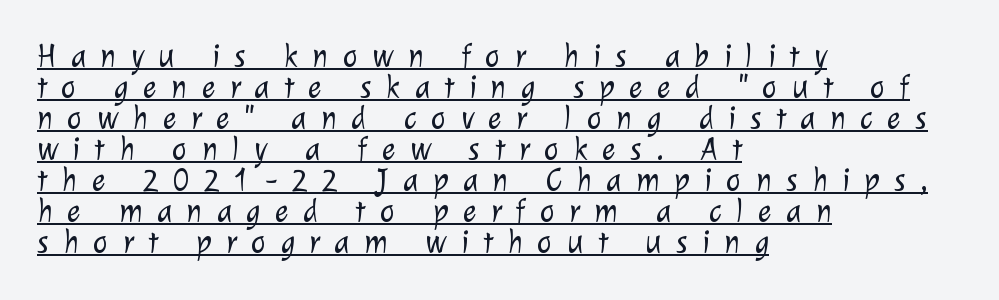
Q: Is the text bold? A: No.
Q: Is the typeface a serif or a sans-serif typeface? A: Sans-serif.
Q: Is the text underlined? A: Yes.
Q: How is the paragraph aligned? A: Left-aligned.
Q: Is the spacing between letters normal or unusually wide? A: Unusually wide.
Q: Is the spacing between lines tight, normal or loose? A: Tight.
Q: Width (condensed, normal, or wide)? A: Normal.
Q: Stroke contrast? A: Low.
Q: x-height? A: Medium.
Q: Monospaced? A: No.
